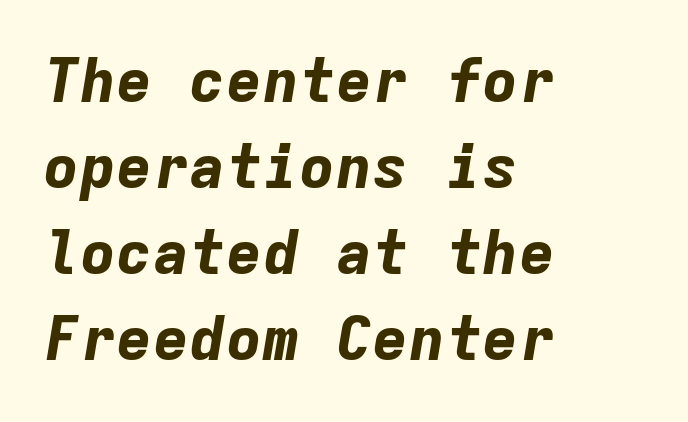
The letters are bold, with thick, heavy strokes. Line starts are locked; line ends wander. The axis of the letterforms is tilted away from vertical. Every character here occupies the same horizontal width, giving the sample a typewriter-like rhythm.
